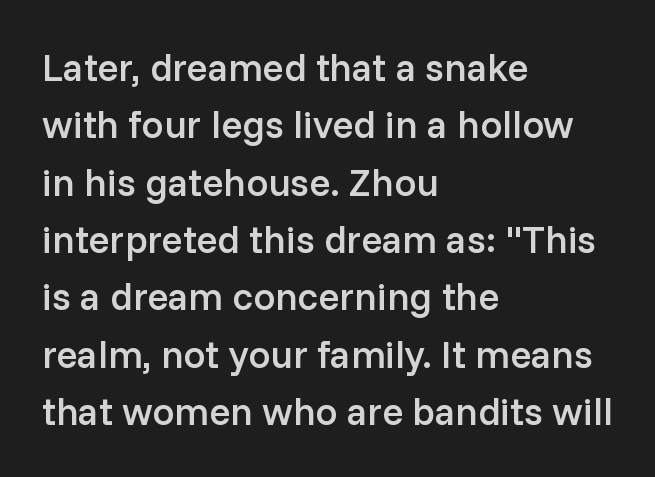
Q: Is the text bold? A: Semi-bold.
Q: Is the text italic (slanted)? A: No, it is upright.
Q: Is the typeface a serif or a sans-serif typeface? A: Sans-serif.
Q: Is the text underlined? A: No.
Q: How is the paragraph aligned? A: Left-aligned.
Q: Is the spacing between letters normal or unusually wide? A: Normal.
Q: Is the spacing between lines tight, normal or loose? A: Normal.
Q: Width (condensed, normal, or wide)? A: Normal.
Q: Stroke contrast? A: Low.
Q: x-height? A: Medium.
Q: Monospaced? A: No.
